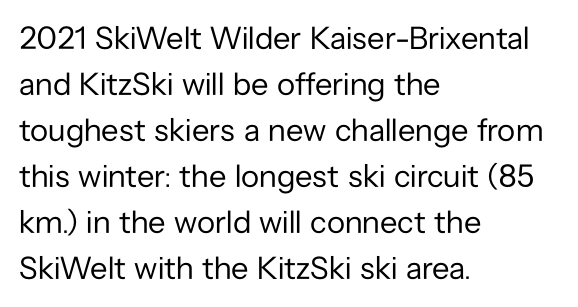
{"serif": "no", "italic": "no", "bold": "no", "weight": "regular", "width": "normal", "stroke_contrast": "low", "x_height": "medium", "monospaced": "no", "underline": "no", "align": "left", "line_spacing": "normal", "line_spacing_ratio": 1.44, "letter_spacing": "normal", "letter_spacing_em": 0.0, "glyph_px": 32}
